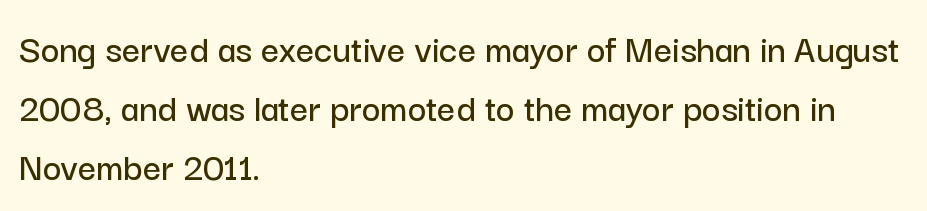
{"serif": "no", "italic": "no", "width": "normal", "stroke_contrast": "low", "x_height": "medium", "monospaced": "no", "underline": "no", "align": "left", "line_spacing": "normal", "line_spacing_ratio": 1.47, "letter_spacing": "normal", "letter_spacing_em": 0.0, "glyph_px": 40}
